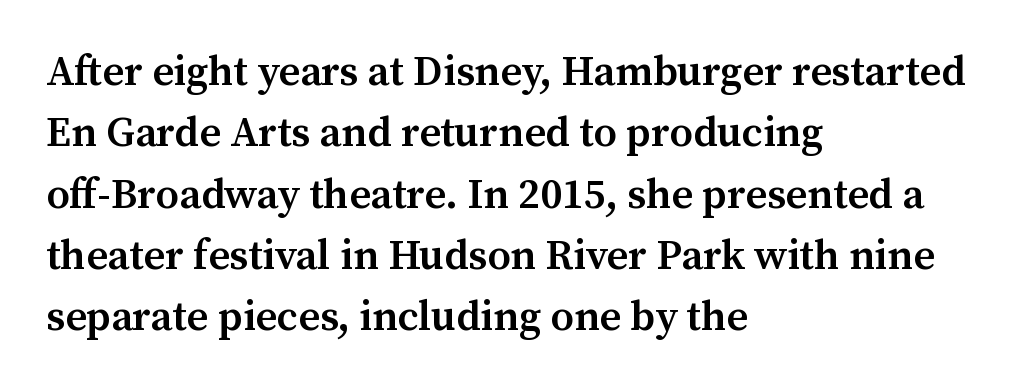
{"serif": "yes", "italic": "no", "bold": "semi", "weight": "semibold", "width": "normal", "stroke_contrast": "medium", "x_height": "medium", "monospaced": "no", "underline": "no", "align": "left", "line_spacing": "normal", "line_spacing_ratio": 1.46, "letter_spacing": "normal", "letter_spacing_em": 0.0, "glyph_px": 42}
